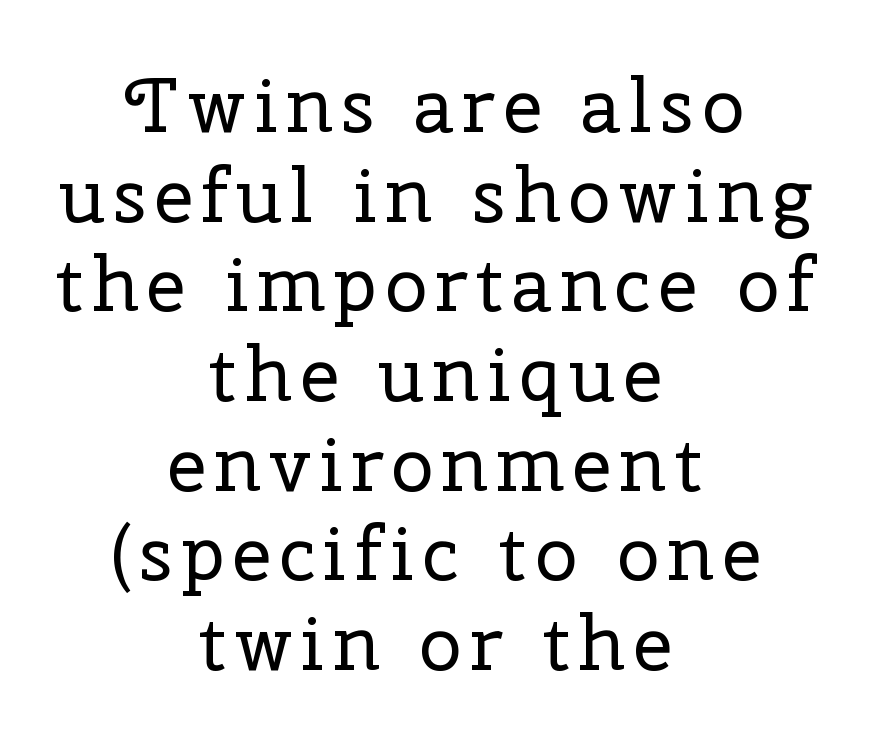
{"serif": "yes", "italic": "no", "bold": "no", "weight": "regular", "width": "normal", "stroke_contrast": "low", "x_height": "medium", "monospaced": "no", "underline": "no", "align": "center", "line_spacing_ratio": 1.18, "glyph_px": 76}
